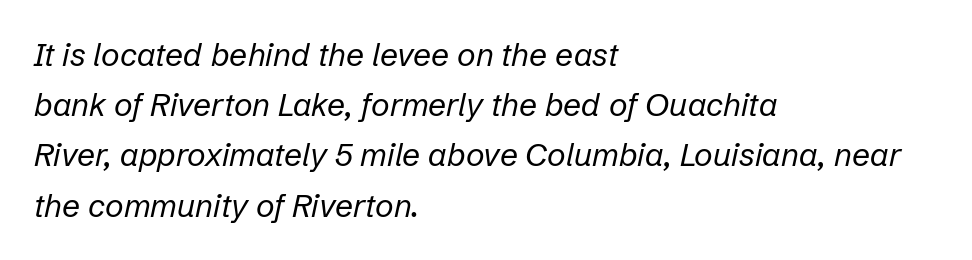
The image shows 32 px regular-weight type, italic (leaning right); set left-aligned, normal line spacing (1.57x), normal letter spacing, not underlined; low stroke contrast and a medium x-height.
